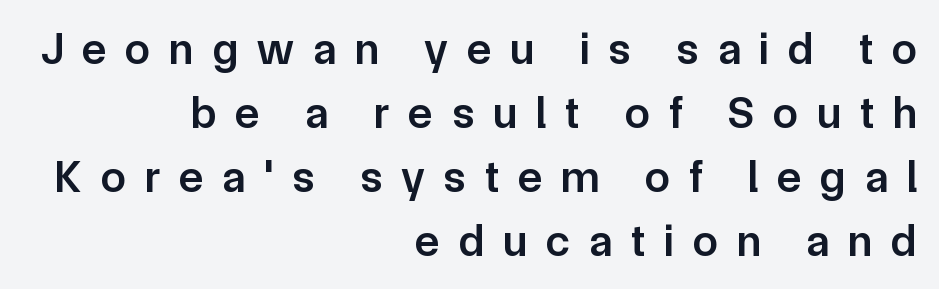
Q: Is the text bold? A: Semi-bold.
Q: Is the text italic (slanted)? A: No, it is upright.
Q: Is the typeface a serif or a sans-serif typeface? A: Sans-serif.
Q: Is the text underlined? A: No.
Q: How is the paragraph aligned? A: Right-aligned.
Q: Is the spacing between letters normal or unusually wide? A: Unusually wide.
Q: Is the spacing between lines tight, normal or loose? A: Normal.
Q: Width (condensed, normal, or wide)? A: Normal.
Q: Stroke contrast? A: Low.
Q: x-height? A: Medium.
Q: Monospaced? A: No.
